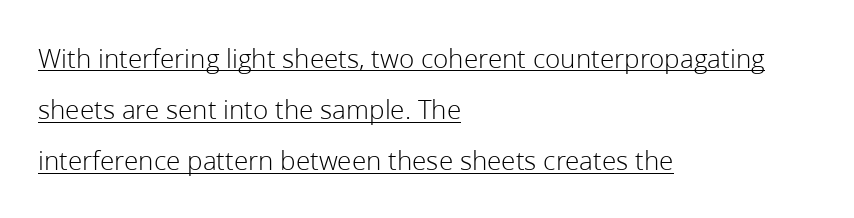
A sans-serif font was chosen for this passage. Looks like regular typesetting: each glyph gets only the width it needs. Weight: not bold — regular or lighter. Honestly, the underline is the first thing you notice here.
